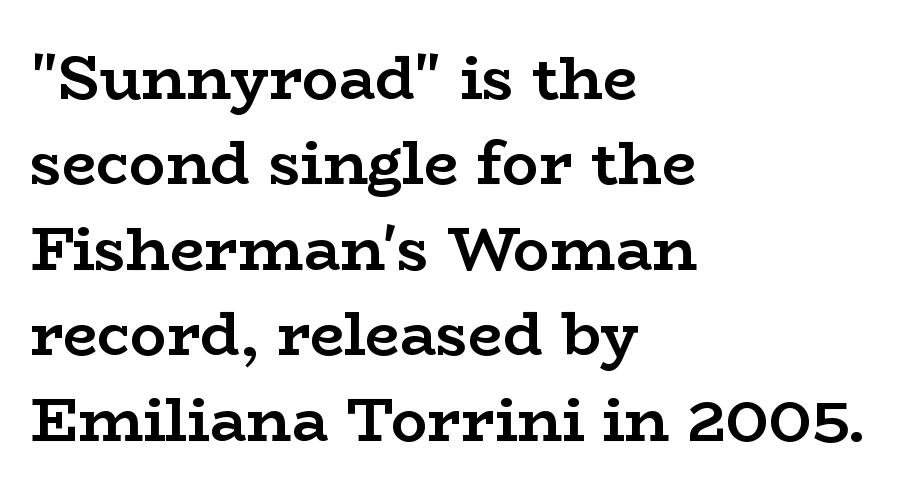
The line texture is even and compact thanks to regular tracking. These lines carry a lot of weight — the face is fully bold. Each letter keeps its own natural width here, so spacing adapts to shape. Unlike italic type, these characters show no tilt at all.
